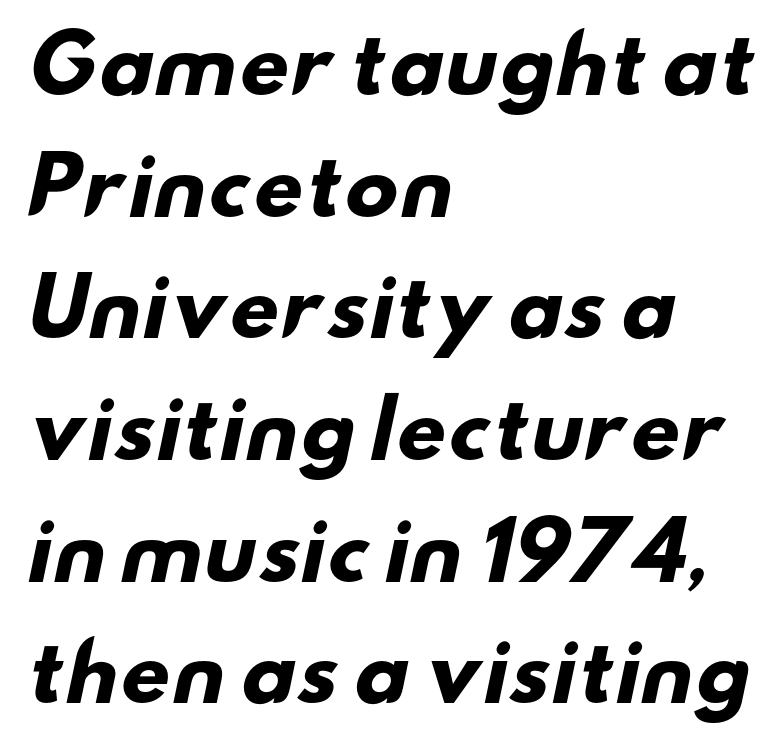
Q: Is the text bold? A: Yes.
Q: Is the typeface a serif or a sans-serif typeface? A: Sans-serif.
Q: Is the text underlined? A: No.
Q: How is the paragraph aligned? A: Left-aligned.
Q: Is the spacing between letters normal or unusually wide? A: Normal.
Q: Is the spacing between lines tight, normal or loose? A: Normal.
Q: Width (condensed, normal, or wide)? A: Wide.
Q: Stroke contrast? A: Low.
Q: x-height? A: Small.
Q: Monospaced? A: No.
